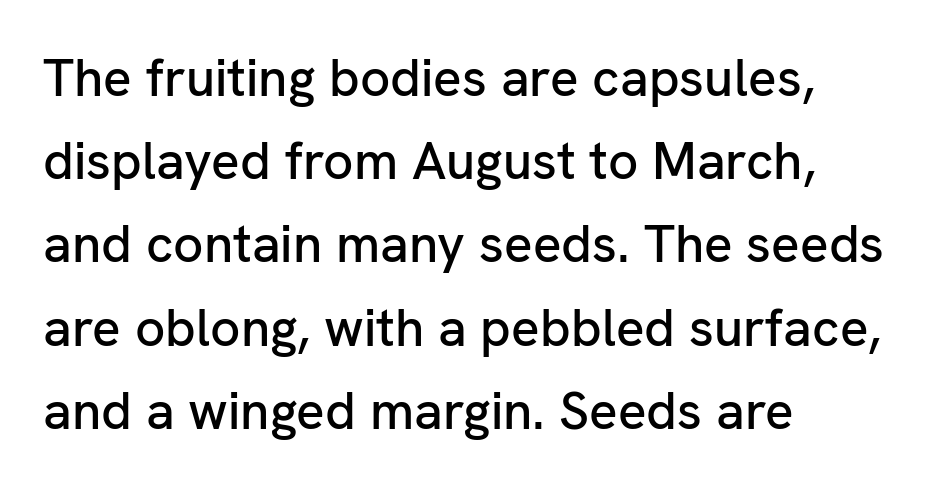
Q: Is the text italic (slanted)? A: No, it is upright.
Q: Is the typeface a serif or a sans-serif typeface? A: Sans-serif.
Q: Is the text underlined? A: No.
Q: How is the paragraph aligned? A: Left-aligned.
Q: Is the spacing between letters normal or unusually wide? A: Normal.
Q: Is the spacing between lines tight, normal or loose? A: Normal.
Q: Width (condensed, normal, or wide)? A: Normal.
Q: Stroke contrast? A: Low.
Q: x-height? A: Medium.
Q: Monospaced? A: No.
